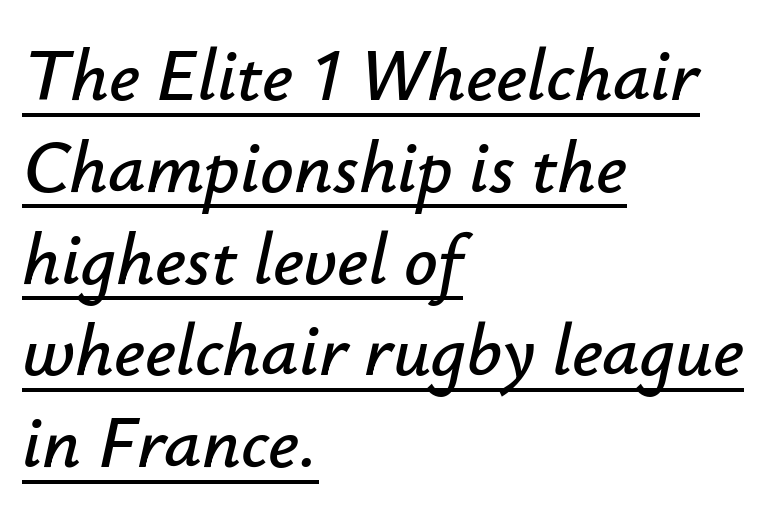
Q: Is the text italic (slanted)? A: Yes, it leans right by about 12 degrees.
Q: Is the text underlined? A: Yes.
Q: How is the paragraph aligned? A: Left-aligned.
Q: Is the spacing between letters normal or unusually wide? A: Normal.
Q: Width (condensed, normal, or wide)? A: Normal.
Q: Stroke contrast? A: Low.
Q: x-height? A: Small.
Q: Monospaced? A: No.
